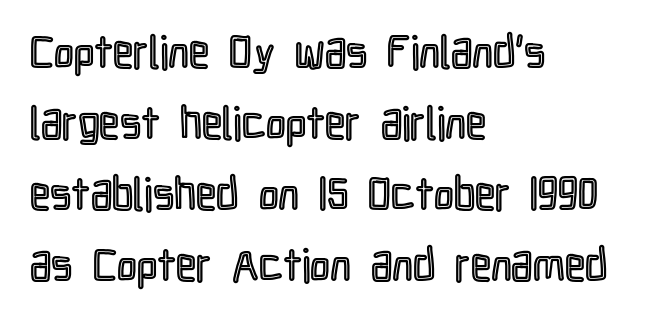
Q: Is the text italic (slanted)? A: No, it is upright.
Q: Is the text underlined? A: No.
Q: How is the paragraph aligned? A: Left-aligned.
Q: Is the spacing between letters normal or unusually wide? A: Normal.
Q: Is the spacing between lines tight, normal or loose? A: Normal.
Q: Width (condensed, normal, or wide)? A: Condensed.
Q: x-height? A: Medium.
Q: Monospaced? A: No.
